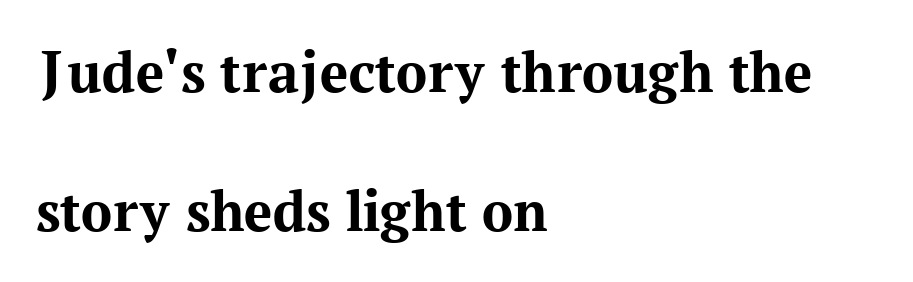
Q: Is the text bold? A: Yes.
Q: Is the text italic (slanted)? A: No, it is upright.
Q: Is the typeface a serif or a sans-serif typeface? A: Serif.
Q: Is the text underlined? A: No.
Q: How is the paragraph aligned? A: Left-aligned.
Q: Is the spacing between letters normal or unusually wide? A: Normal.
Q: Is the spacing between lines tight, normal or loose? A: Loose.
Q: Width (condensed, normal, or wide)? A: Normal.
Q: Stroke contrast? A: Medium.
Q: x-height? A: Medium.
Q: Monospaced? A: No.
